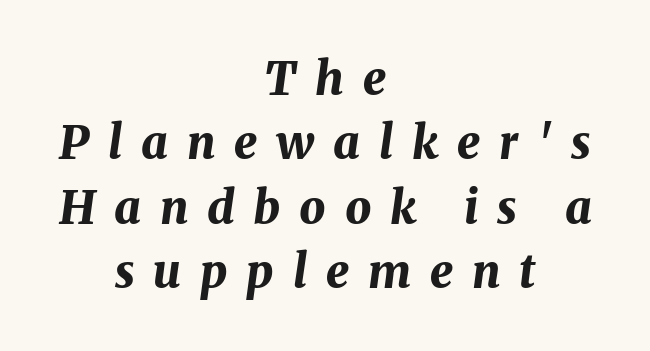
Q: Is the text bold? A: Yes.
Q: Is the text italic (slanted)? A: Yes, it leans right by about 8 degrees.
Q: Is the text underlined? A: No.
Q: How is the paragraph aligned? A: Centered.
Q: Is the spacing between letters normal or unusually wide? A: Unusually wide.
Q: Is the spacing between lines tight, normal or loose? A: Normal.
Q: Width (condensed, normal, or wide)? A: Normal.
Q: Stroke contrast? A: Medium.
Q: x-height? A: Medium.
Q: Monospaced? A: No.
